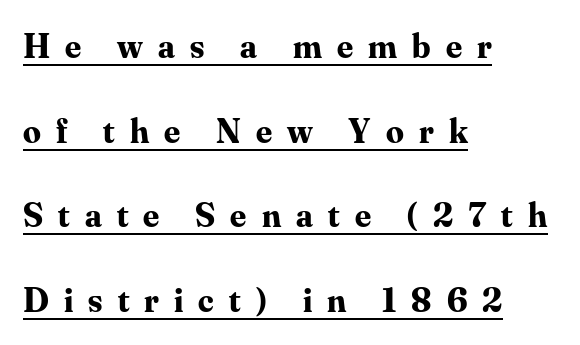
Q: Is the text bold? A: Yes.
Q: Is the text italic (slanted)? A: No, it is upright.
Q: Is the typeface a serif or a sans-serif typeface? A: Serif.
Q: Is the text underlined? A: Yes.
Q: How is the paragraph aligned? A: Left-aligned.
Q: Is the spacing between letters normal or unusually wide? A: Unusually wide.
Q: Is the spacing between lines tight, normal or loose? A: Loose.
Q: Width (condensed, normal, or wide)? A: Normal.
Q: Stroke contrast? A: Medium.
Q: x-height? A: Small.
Q: Monospaced? A: No.
